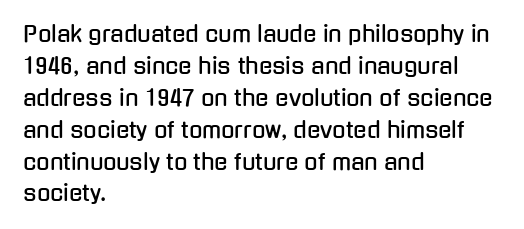
Q: Is the text italic (slanted)? A: No, it is upright.
Q: Is the text underlined? A: No.
Q: How is the paragraph aligned? A: Left-aligned.
Q: Is the spacing between letters normal or unusually wide? A: Normal.
Q: Is the spacing between lines tight, normal or loose? A: Normal.
